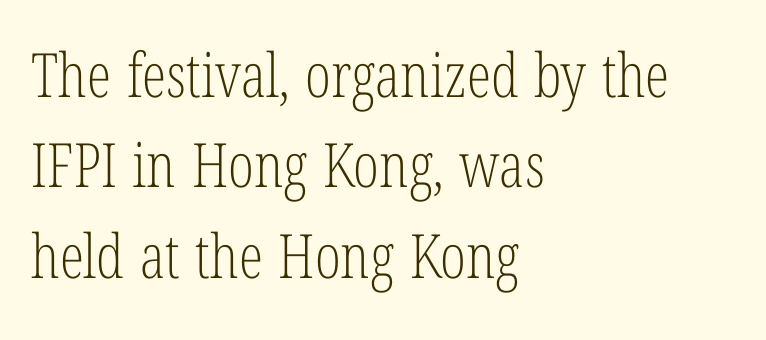
Small tapered or slab feet sit at the stroke ends, so this counts as serif. Unbolded letterforms with no extra heft. The rendering uses natural spacing where letterforms have individual widths. This rendering leaves character spacing at its baseline value.
